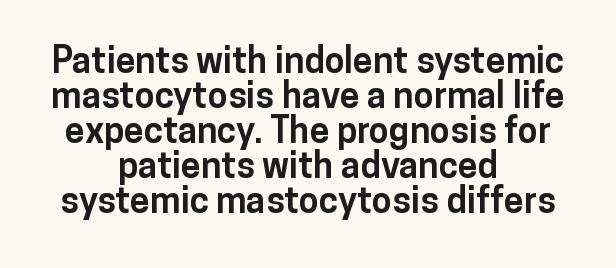
These lines are rendered in a variable-pitch font. The rendering positions every line midway between the sides. Beneath every word, the page is bare. You could call the tracking neutral — neither tight nor loose. The letters stand upright; this is a roman face.
